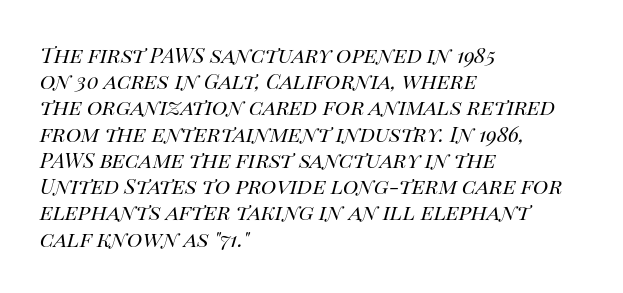
Compared with a typical body face, this is equally light or lighter still. Nobody touched the tracking dial on this one. Leading: standard. Tall strokes in this sample are angled rather than plumb. The string is rendered with underlining switched off. Teacher's note: observe the even left margin — that is flush-left alignment.
